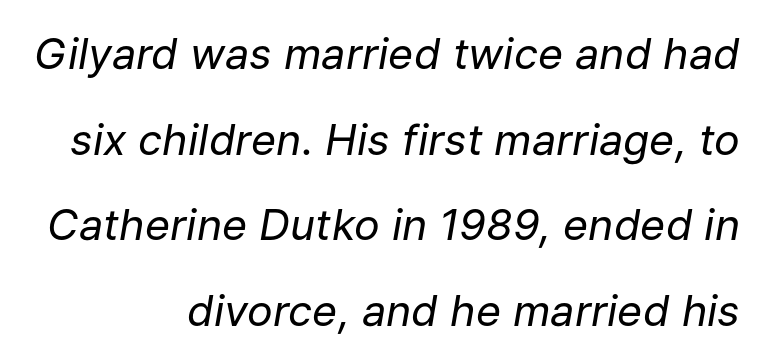
Q: Is the text bold? A: No.
Q: Is the text italic (slanted)? A: Yes, it leans right by about 9 degrees.
Q: Is the text underlined? A: No.
Q: How is the paragraph aligned? A: Right-aligned.
Q: Is the spacing between letters normal or unusually wide? A: Normal.
Q: Is the spacing between lines tight, normal or loose? A: Loose.
Q: Width (condensed, normal, or wide)? A: Normal.
Q: Stroke contrast? A: Low.
Q: x-height? A: Medium.
Q: Monospaced? A: No.
